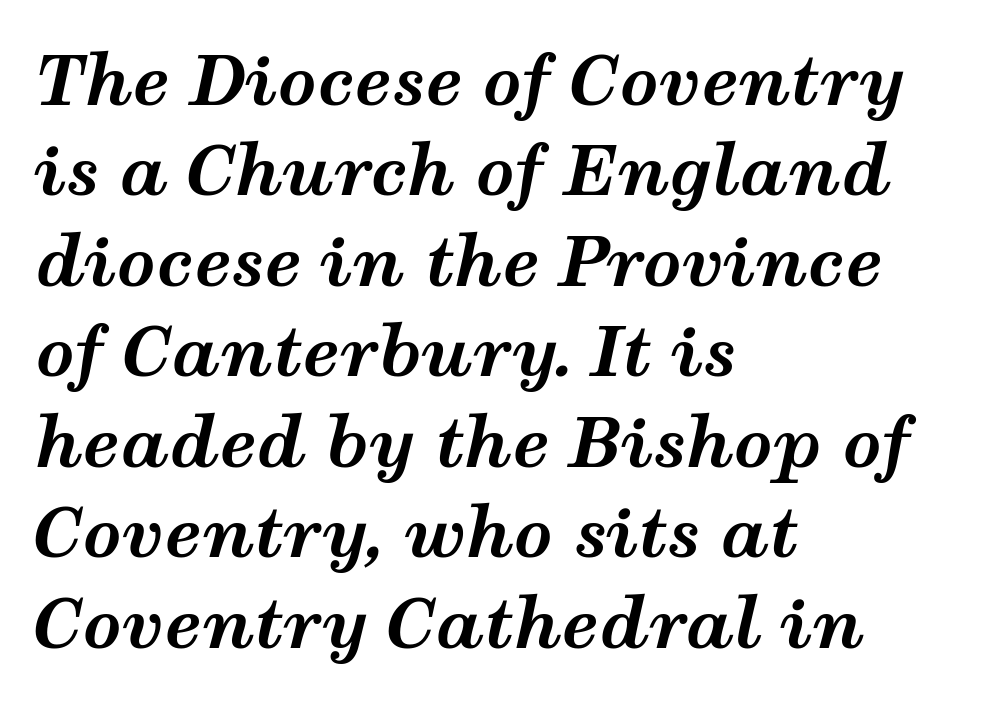
{"italic": "yes", "lean": "right", "slant_degrees": 12, "bold": "yes", "weight": "bold", "width": "wide", "stroke_contrast": "medium", "x_height": "medium", "monospaced": "no", "underline": "no", "align": "left", "line_spacing": "normal", "line_spacing_ratio": 1.33, "letter_spacing": "normal", "letter_spacing_em": 0.0, "glyph_px": 68}
